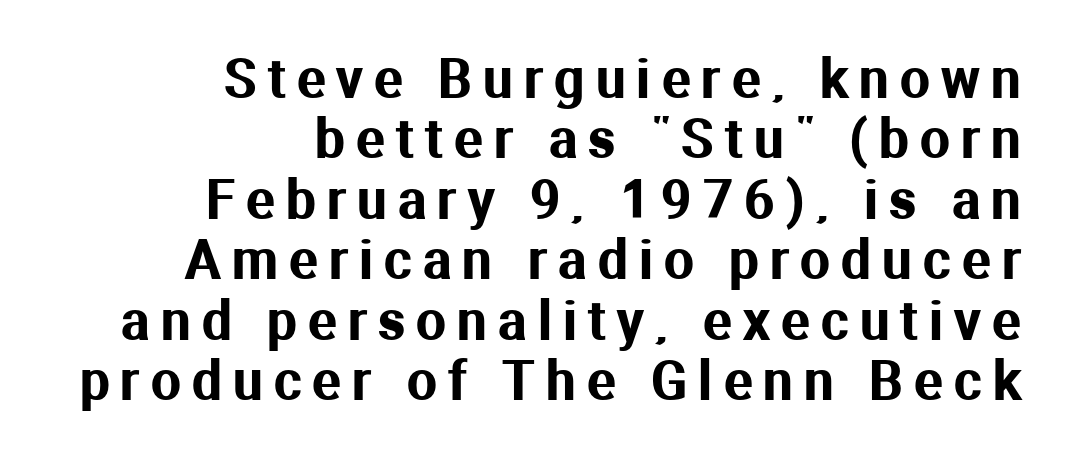
The image shows 53 px sans-serif type, upright; set right-aligned, tight line spacing (1.14x), unusually wide letter spacing (+0.21 em), not underlined; medium stroke contrast and a medium x-height.
